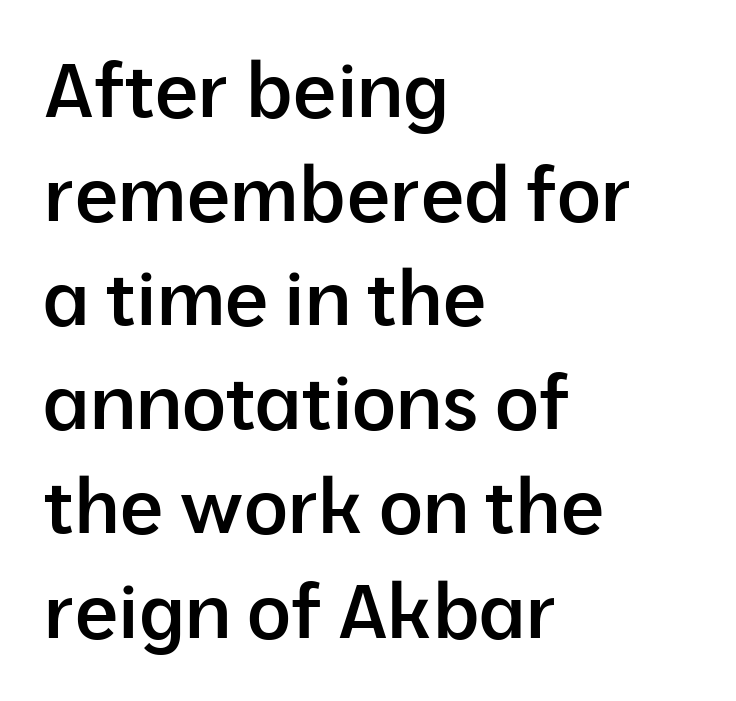
The image shows 76 px semibold sans-serif type, upright; set left-aligned, normal line spacing (1.37x), normal letter spacing, not underlined; low stroke contrast and a medium x-height.
